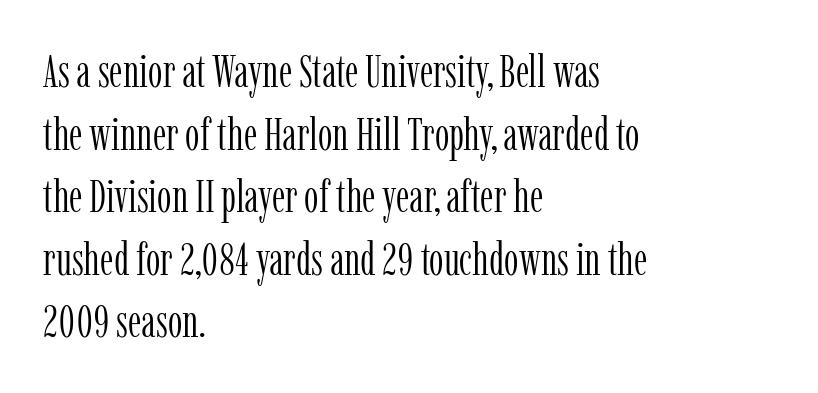
{"serif": "yes", "italic": "no", "bold": "no", "weight": "light", "width": "condensed", "stroke_contrast": "low", "x_height": "medium", "monospaced": "no", "underline": "no", "align": "left", "line_spacing": "normal", "line_spacing_ratio": 1.36, "letter_spacing": "normal", "letter_spacing_em": 0.0, "glyph_px": 46}
